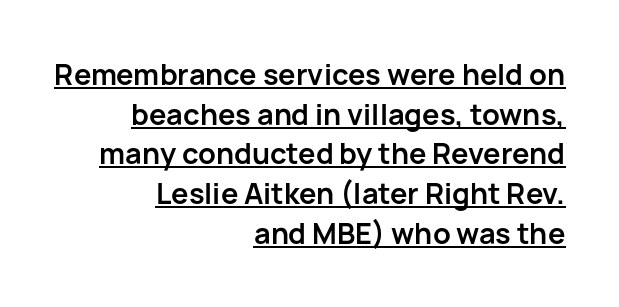
The image shows 29 px semibold sans-serif type, upright; set right-aligned, normal line spacing (1.37x), normal letter spacing, underlined; low stroke contrast and a medium x-height.
